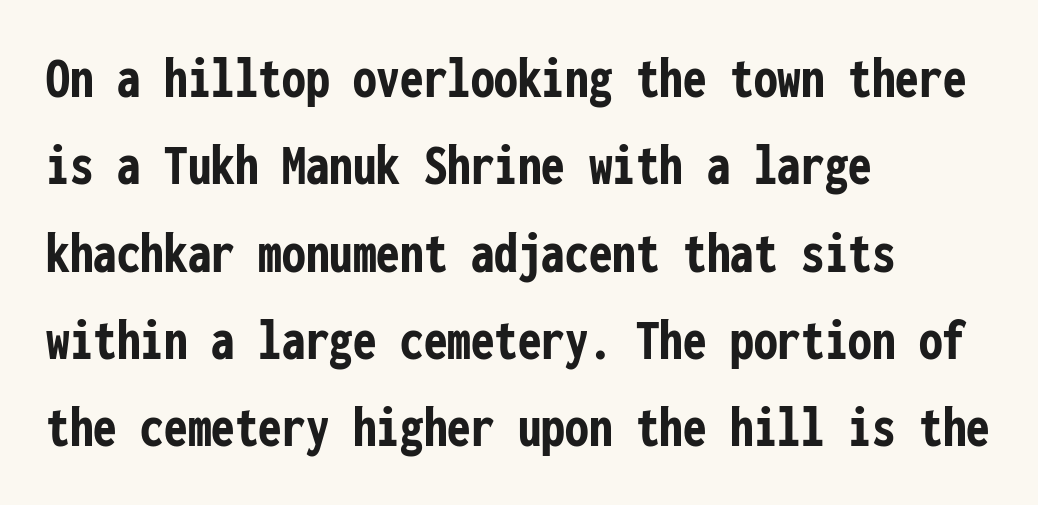
The image shows 59 px semibold, condensed sans-serif type, upright, monospaced; set left-aligned, normal line spacing (1.48x), normal letter spacing, not underlined; low stroke contrast and a medium x-height.
